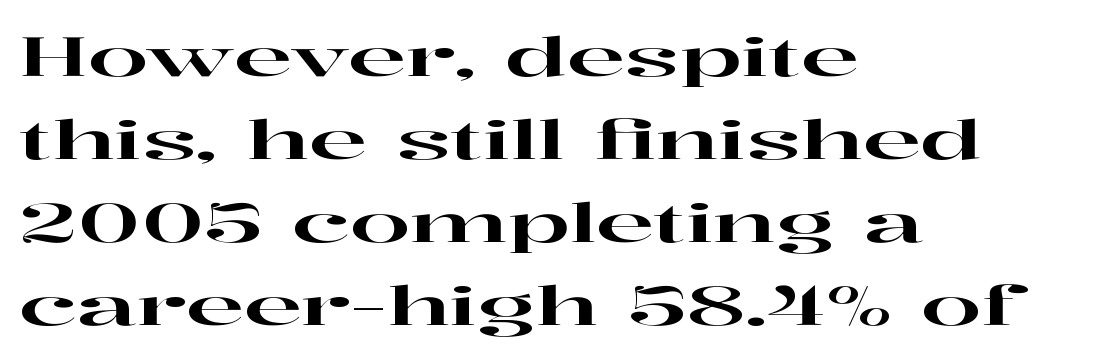
The image shows 54 px wide serif type, upright; set left-aligned, normal line spacing (1.54x), normal letter spacing, not underlined; high stroke contrast and a medium x-height.
